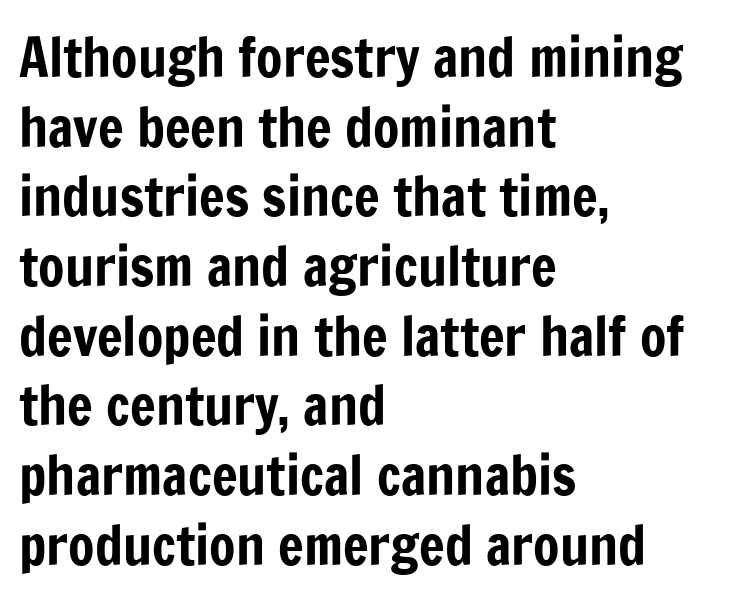
Q: Is the text italic (slanted)? A: No, it is upright.
Q: Is the typeface a serif or a sans-serif typeface? A: Sans-serif.
Q: Is the text underlined? A: No.
Q: How is the paragraph aligned? A: Left-aligned.
Q: Is the spacing between letters normal or unusually wide? A: Normal.
Q: Is the spacing between lines tight, normal or loose? A: Normal.
Q: Width (condensed, normal, or wide)? A: Condensed.
Q: Stroke contrast? A: Low.
Q: x-height? A: Medium.
Q: Monospaced? A: No.
